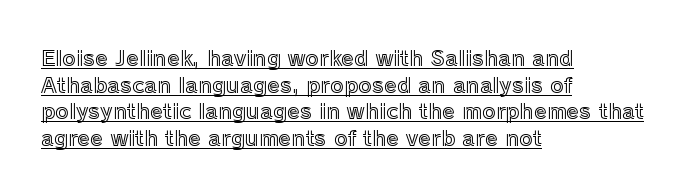
{"italic": "no", "underline": "yes", "align": "left", "line_spacing": "normal", "line_spacing_ratio": 1.27, "letter_spacing": "normal", "letter_spacing_em": 0.0, "glyph_px": 21}
